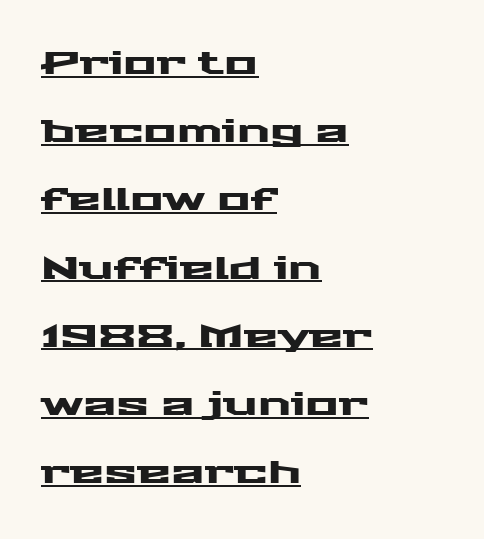
Q: Is the text italic (slanted)? A: No, it is upright.
Q: Is the typeface a serif or a sans-serif typeface? A: Sans-serif.
Q: Is the text underlined? A: Yes.
Q: How is the paragraph aligned? A: Left-aligned.
Q: Is the spacing between letters normal or unusually wide? A: Normal.
Q: Is the spacing between lines tight, normal or loose? A: Loose.
Q: Width (condensed, normal, or wide)? A: Wide.
Q: Stroke contrast? A: Medium.
Q: x-height? A: Medium.
Q: Monospaced? A: No.
